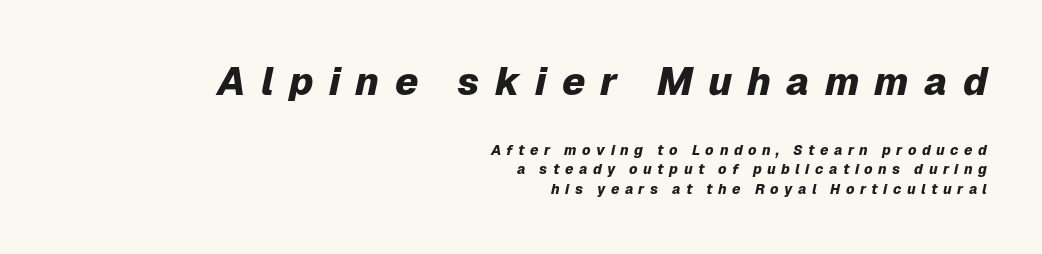
{"italic": "yes", "lean": "right", "slant_degrees": 12, "bold": "yes", "weight": "heavy", "width": "normal", "stroke_contrast": "low", "x_height": "medium", "monospaced": "no", "underline": "no", "align": "right", "line_spacing": "normal", "line_spacing_ratio": 1.38, "letter_spacing": "wide", "letter_spacing_em": 0.39, "larger_block": "first", "size_ratio": 2.79, "glyph_px": 39}
